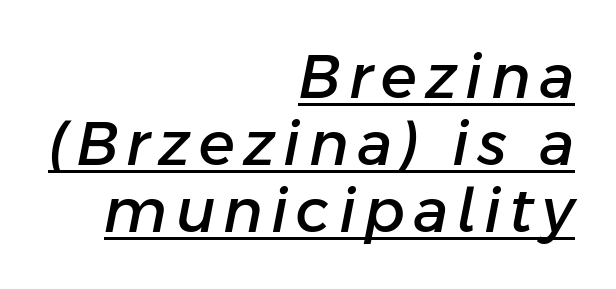
Proportional: the letters do not fall into vertical columns. Slant detected: the letters are inclined. A rule runs beneath these lines of type. Compared with a flush-left layout, this one pins lines to the opposite, right side.
